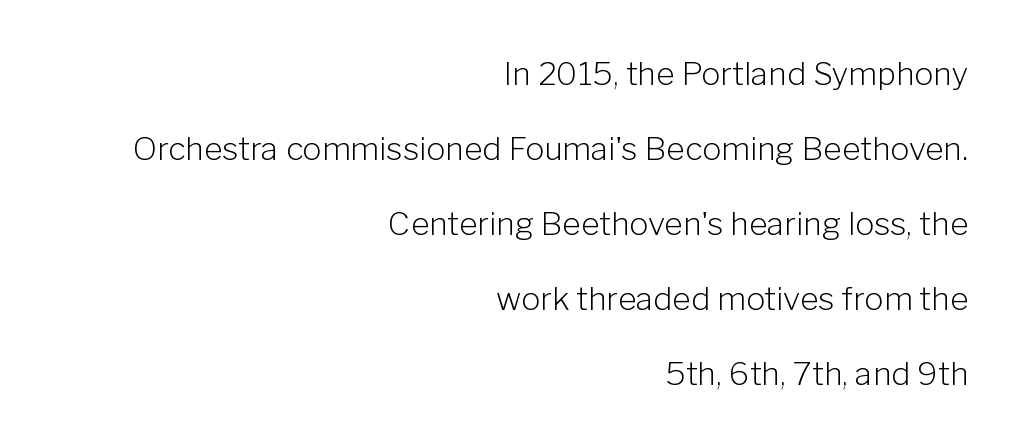
{"serif": "no", "italic": "no", "bold": "no", "weight": "light", "width": "normal", "stroke_contrast": "low", "x_height": "medium", "monospaced": "no", "underline": "no", "align": "right", "line_spacing": "loose", "line_spacing_ratio": 2.34, "letter_spacing": "normal", "letter_spacing_em": 0.0, "glyph_px": 32}
